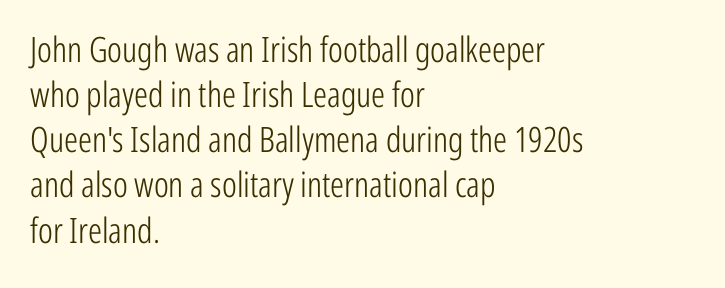
The image shows 35 px light, condensed sans-serif type, upright; set left-aligned, normal line spacing (1.29x), normal letter spacing, not underlined; low stroke contrast and a medium x-height.
